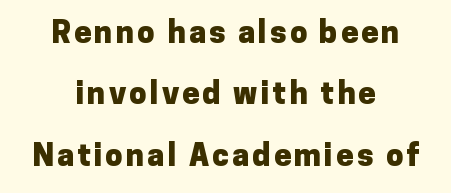
{"serif": "no", "italic": "no", "bold": "yes", "weight": "heavy", "width": "normal", "stroke_contrast": "low", "x_height": "medium", "monospaced": "no", "underline": "no", "align": "center", "line_spacing": "loose", "line_spacing_ratio": 1.98, "glyph_px": 31}
